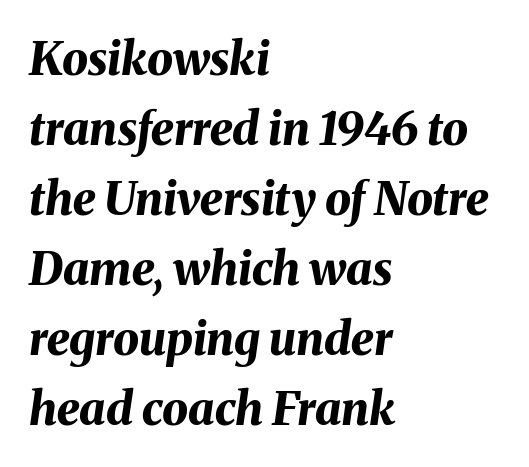
Vertically, the passage feels balanced, rows spaced as you'd expect. Clear beneath every line of the passage. What stands out about the letter spacing? Nothing — it is the standard amount. The typesetting leans heavy: a genuine bold. One-word summary of the alignment: left. Every character sits at an angle, as italics do.
